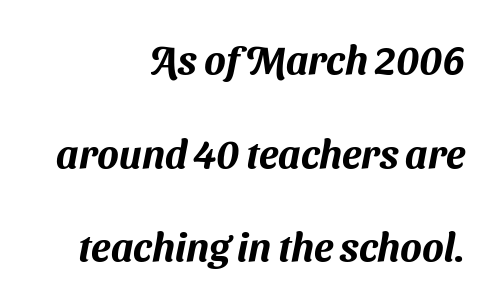
{"serif": "no", "width": "normal", "stroke_contrast": "medium", "x_height": "medium", "monospaced": "no", "underline": "no", "align": "right", "line_spacing": "loose", "line_spacing_ratio": 2.34, "letter_spacing": "normal", "letter_spacing_em": 0.0, "glyph_px": 40}
